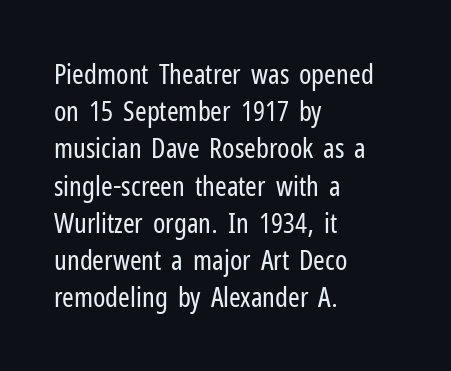
{"serif": "no", "italic": "no", "bold": "no", "weight": "regular", "width": "condensed", "stroke_contrast": "low", "x_height": "medium", "monospaced": "no", "underline": "no", "align": "left", "line_spacing": "normal", "line_spacing_ratio": 1.33, "letter_spacing": "normal", "letter_spacing_em": 0.0, "glyph_px": 28}
